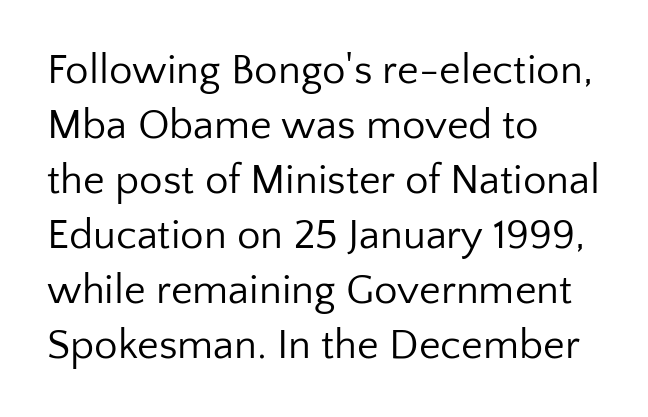
The image shows 42 px regular-weight sans-serif type, upright; set left-aligned, normal line spacing (1.31x), normal letter spacing, not underlined; low stroke contrast and a medium x-height.
